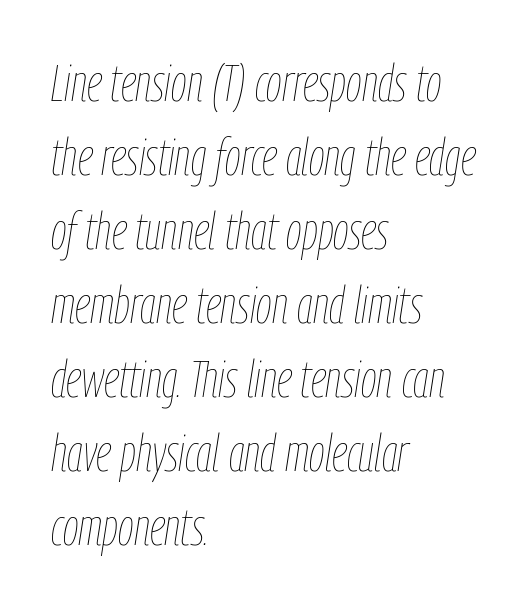
The image shows 51 px thin, condensed type, italic (leaning right); set left-aligned, normal line spacing (1.45x), normal letter spacing, not underlined; low stroke contrast and a medium x-height.
